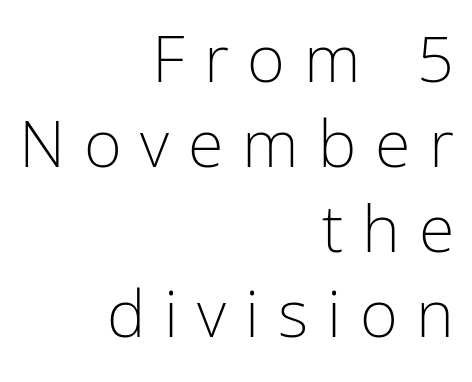
Q: Is the text bold? A: No.
Q: Is the text italic (slanted)? A: No, it is upright.
Q: Is the typeface a serif or a sans-serif typeface? A: Sans-serif.
Q: Is the text underlined? A: No.
Q: How is the paragraph aligned? A: Right-aligned.
Q: Is the spacing between letters normal or unusually wide? A: Unusually wide.
Q: Is the spacing between lines tight, normal or loose? A: Normal.
Q: Width (condensed, normal, or wide)? A: Condensed.
Q: Stroke contrast? A: Low.
Q: x-height? A: Medium.
Q: Monospaced? A: No.
